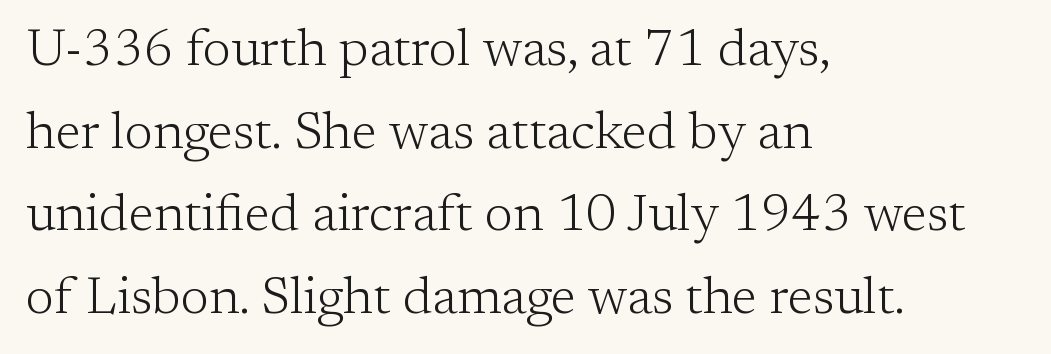
The image shows 52 px light serif type, upright; set left-aligned, normal line spacing (1.59x), normal letter spacing, not underlined; low stroke contrast and a medium x-height.
